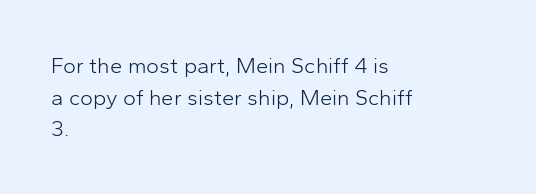
Ordinary non-slanted type is in use. Whoever set this chose a conventional vertical rhythm. Nothing unusual about the tracking: characters are spaced as the font intends. Every row of glyphs begins at an identical x-position on the left.
